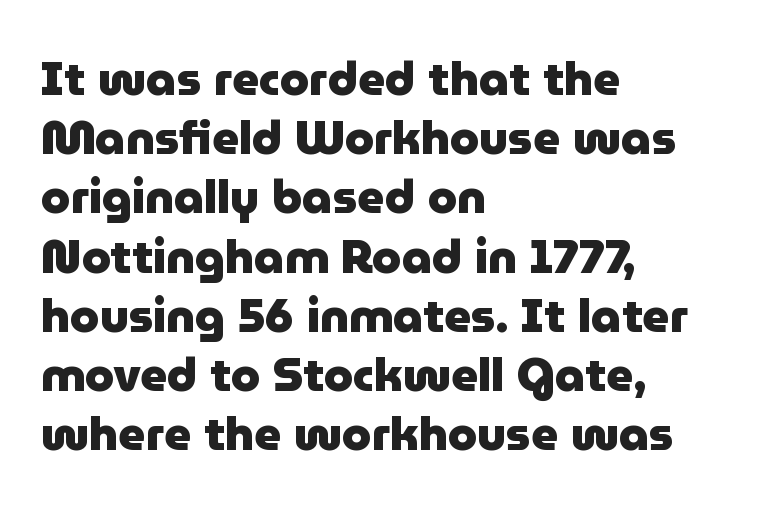
Q: Is the text bold? A: Yes.
Q: Is the text italic (slanted)? A: No, it is upright.
Q: Is the typeface a serif or a sans-serif typeface? A: Sans-serif.
Q: Is the text underlined? A: No.
Q: How is the paragraph aligned? A: Left-aligned.
Q: Is the spacing between letters normal or unusually wide? A: Normal.
Q: Is the spacing between lines tight, normal or loose? A: Normal.
Q: Width (condensed, normal, or wide)? A: Normal.
Q: Stroke contrast? A: Low.
Q: x-height? A: Medium.
Q: Monospaced? A: No.
